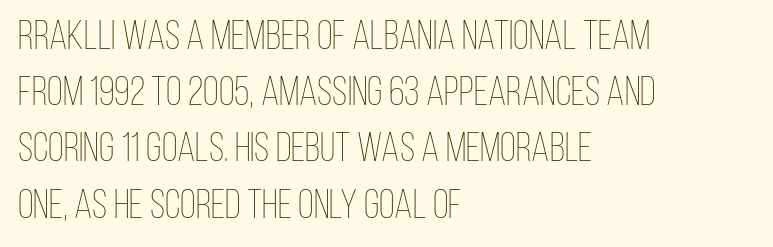
The image shows 41 px thin, condensed type, upright; set left-aligned, normal line spacing (1.37x), normal letter spacing, not underlined; low stroke contrast and a large x-height.
